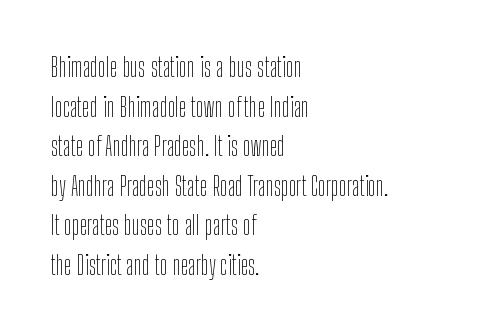
The image shows 26 px text type, upright; set left-aligned, normal line spacing (1.52x), normal letter spacing, not underlined.
